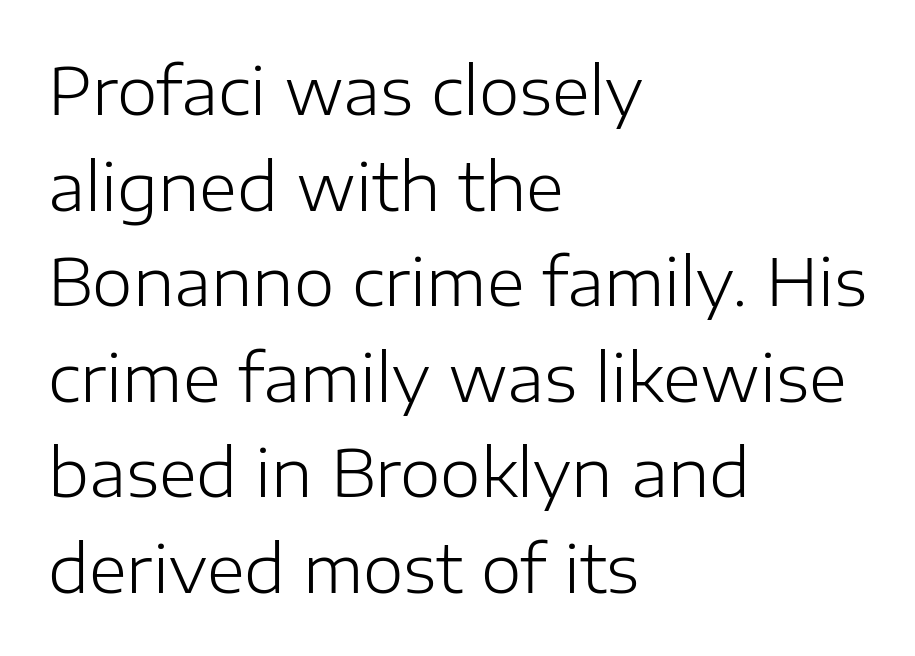
{"serif": "no", "italic": "no", "bold": "no", "weight": "light", "width": "normal", "stroke_contrast": "low", "x_height": "medium", "monospaced": "no", "underline": "no", "align": "left", "line_spacing": "normal", "line_spacing_ratio": 1.47, "letter_spacing": "normal", "letter_spacing_em": 0.0, "glyph_px": 65}
